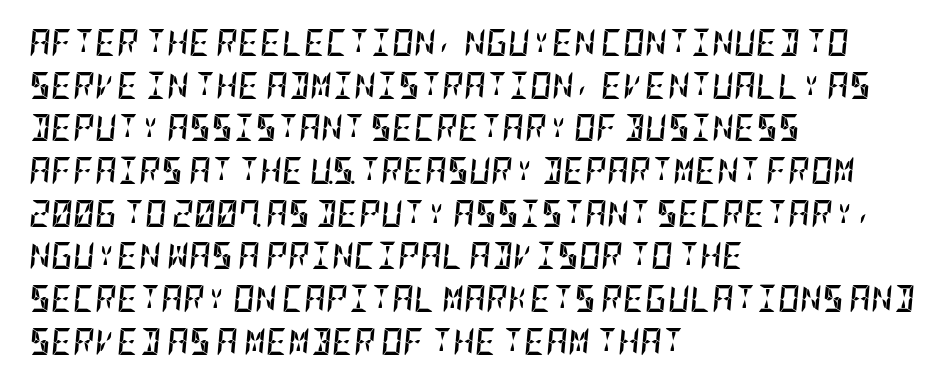
Layout note: lines flush left. The space directly below the letters is spotless. This is heavy type, rendered in bold. Line spacing here is normal. Letter spacing: default. The specimen reads as italic at a glance.
